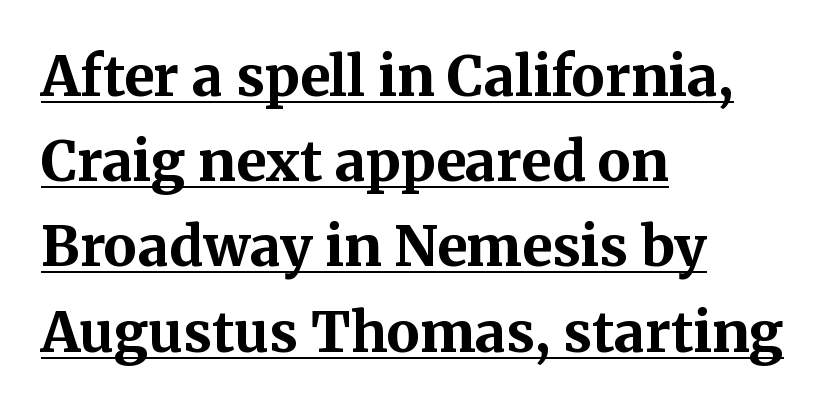
Q: Is the text bold? A: Yes.
Q: Is the text italic (slanted)? A: No, it is upright.
Q: Is the typeface a serif or a sans-serif typeface? A: Serif.
Q: Is the text underlined? A: Yes.
Q: How is the paragraph aligned? A: Left-aligned.
Q: Is the spacing between letters normal or unusually wide? A: Normal.
Q: Is the spacing between lines tight, normal or loose? A: Normal.
Q: Width (condensed, normal, or wide)? A: Normal.
Q: Stroke contrast? A: Medium.
Q: x-height? A: Medium.
Q: Monospaced? A: No.
